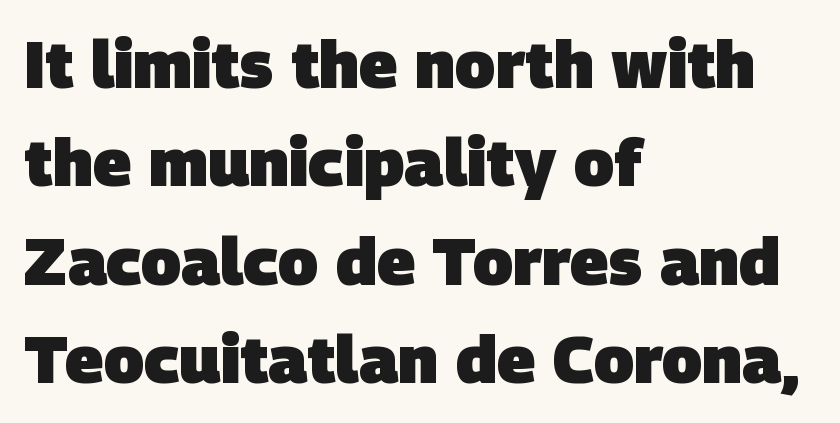
{"serif": "no", "bold": "yes", "weight": "heavy", "width": "normal", "stroke_contrast": "low", "x_height": "large", "monospaced": "no", "underline": "no", "align": "left", "line_spacing": "normal", "line_spacing_ratio": 1.49, "letter_spacing": "normal", "letter_spacing_em": 0.0, "glyph_px": 66}
